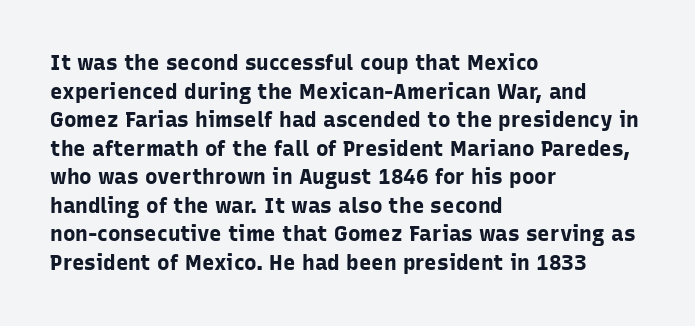
The image shows 21 px bold type, upright; set left-aligned, normal line spacing (1.36x), normal letter spacing, not underlined.
